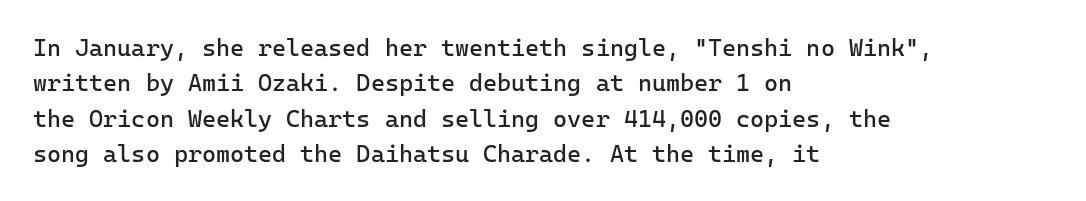
Q: Is the text bold? A: No.
Q: Is the text italic (slanted)? A: No, it is upright.
Q: Is the text underlined? A: No.
Q: How is the paragraph aligned? A: Left-aligned.
Q: Is the spacing between letters normal or unusually wide? A: Normal.
Q: Is the spacing between lines tight, normal or loose? A: Normal.
